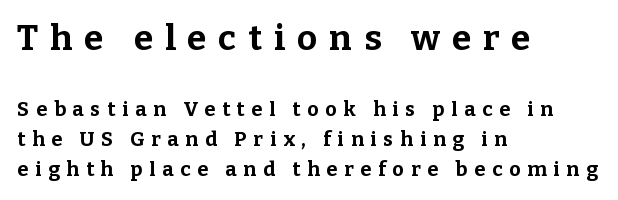
The image shows 35 px bold serif type, upright; set left-aligned, normal line spacing (1.5x), unusually wide letter spacing (+0.34 em), not underlined; the first (top) block is 1.75x larger; low stroke contrast and a medium x-height.
